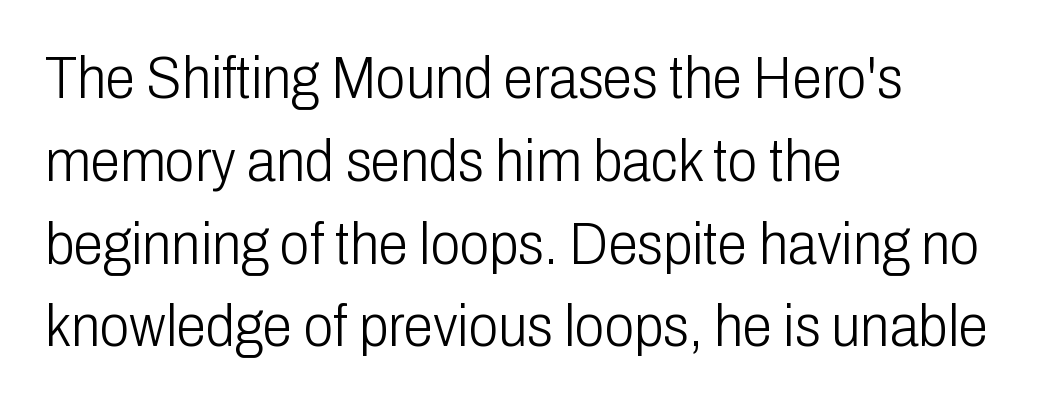
Q: Is the text bold? A: No.
Q: Is the text italic (slanted)? A: No, it is upright.
Q: Is the typeface a serif or a sans-serif typeface? A: Sans-serif.
Q: Is the text underlined? A: No.
Q: How is the paragraph aligned? A: Left-aligned.
Q: Is the spacing between letters normal or unusually wide? A: Normal.
Q: Is the spacing between lines tight, normal or loose? A: Normal.
Q: Width (condensed, normal, or wide)? A: Condensed.
Q: Stroke contrast? A: Low.
Q: x-height? A: Medium.
Q: Monospaced? A: No.
